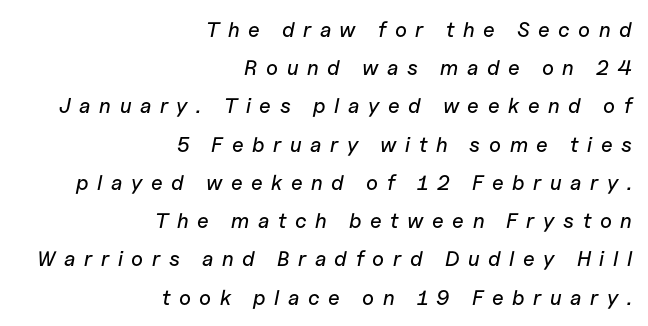
The image shows 21 px text type, italic (leaning right); set right-aligned, line spacing 1.82x, unusually wide letter spacing (+0.41 em), not underlined.
